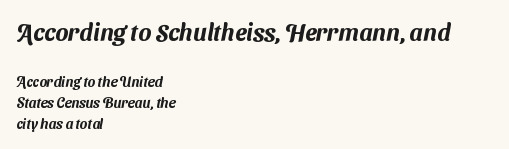
{"underline": "no", "align": "left", "line_spacing": "normal", "line_spacing_ratio": 1.52, "letter_spacing": "normal", "letter_spacing_em": 0.0, "larger_block": "first", "size_ratio": 1.71, "glyph_px": 24}
